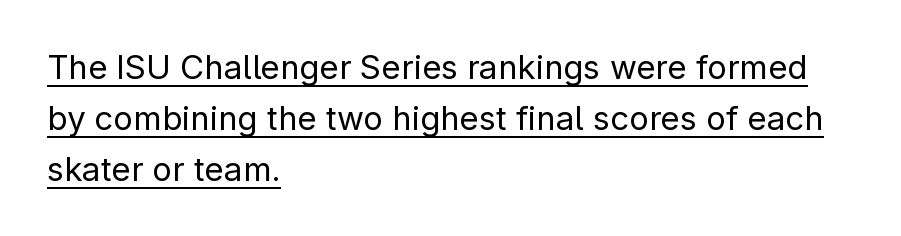
The image shows 33 px regular-weight sans-serif type, upright; set left-aligned, normal line spacing (1.54x), normal letter spacing, underlined; low stroke contrast and a medium x-height.
